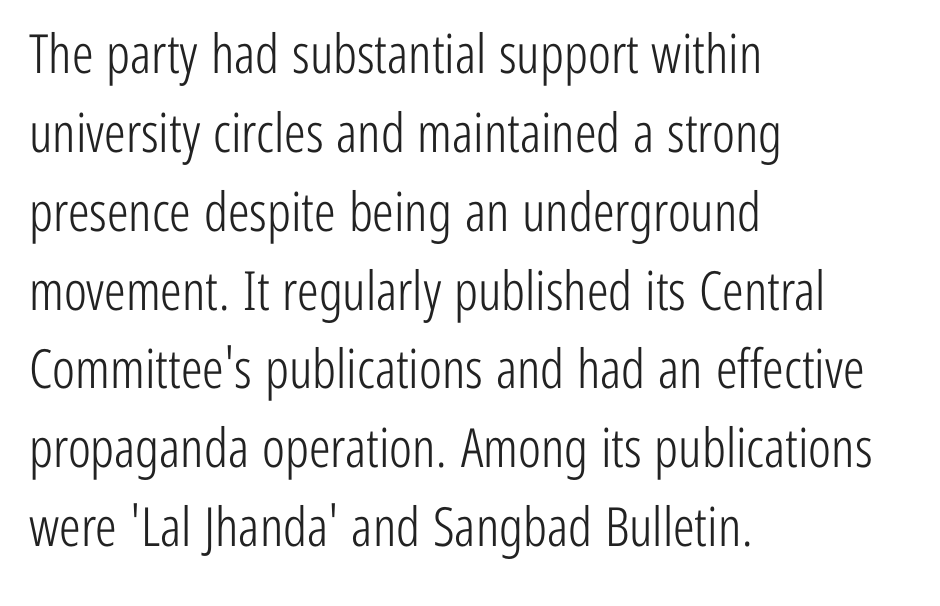
Q: Is the text bold? A: No.
Q: Is the text italic (slanted)? A: No, it is upright.
Q: Is the typeface a serif or a sans-serif typeface? A: Sans-serif.
Q: Is the text underlined? A: No.
Q: How is the paragraph aligned? A: Left-aligned.
Q: Is the spacing between letters normal or unusually wide? A: Normal.
Q: Is the spacing between lines tight, normal or loose? A: Normal.
Q: Width (condensed, normal, or wide)? A: Condensed.
Q: Stroke contrast? A: Low.
Q: x-height? A: Medium.
Q: Monospaced? A: No.
